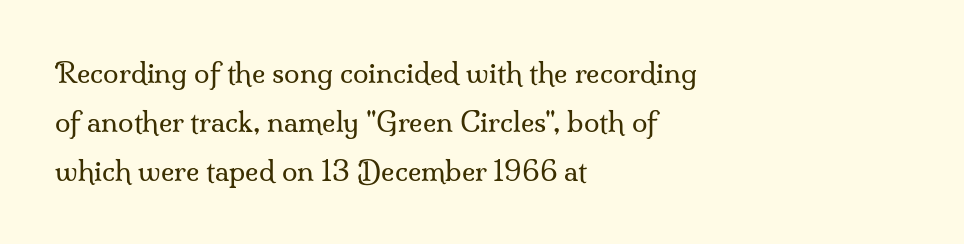
What kind of face is this? One with serifs. No letter is thick-stroked: the sample isn't bold. The strip under each line holds only bare page. Look at the tracking — it's just the regular setting, nothing added.
